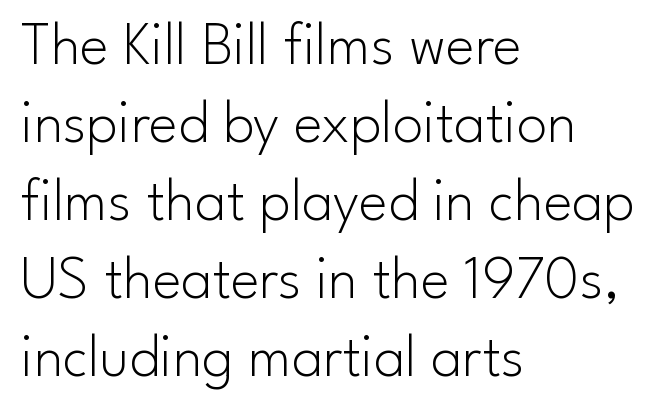
Q: Is the text bold? A: No.
Q: Is the text italic (slanted)? A: No, it is upright.
Q: Is the typeface a serif or a sans-serif typeface? A: Sans-serif.
Q: Is the text underlined? A: No.
Q: How is the paragraph aligned? A: Left-aligned.
Q: Is the spacing between letters normal or unusually wide? A: Normal.
Q: Is the spacing between lines tight, normal or loose? A: Normal.
Q: Width (condensed, normal, or wide)? A: Normal.
Q: Stroke contrast? A: Low.
Q: x-height? A: Small.
Q: Monospaced? A: No.
